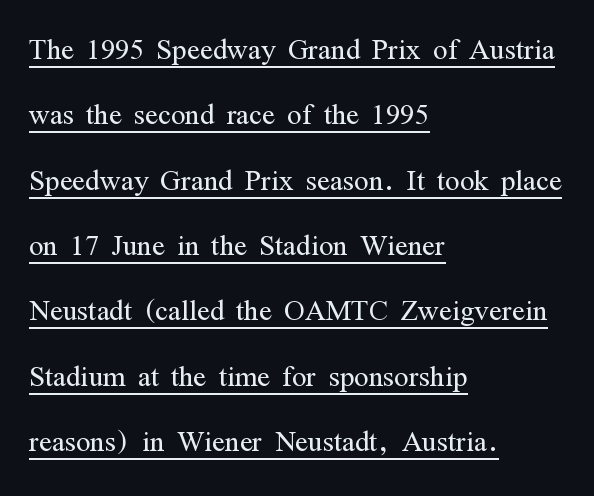
{"serif": "yes", "italic": "no", "bold": "no", "weight": "light", "width": "condensed", "stroke_contrast": "medium", "x_height": "medium", "monospaced": "no", "underline": "yes", "align": "left", "line_spacing_ratio": 1.72, "letter_spacing": "normal", "letter_spacing_em": 0.0, "glyph_px": 38}
